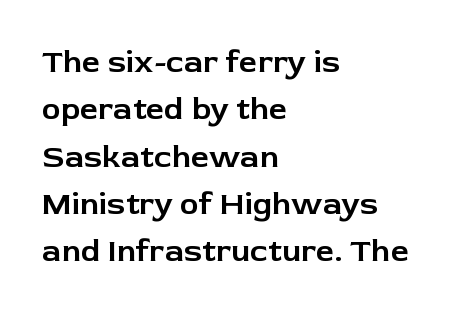
Horizontal alignment here is leftward, the default for most running prose. You could not count columns in this text — the font is proportionally spaced. Descender tails drop into unmarked territory. The letterforms sit shoulder to shoulder at normal distance.
